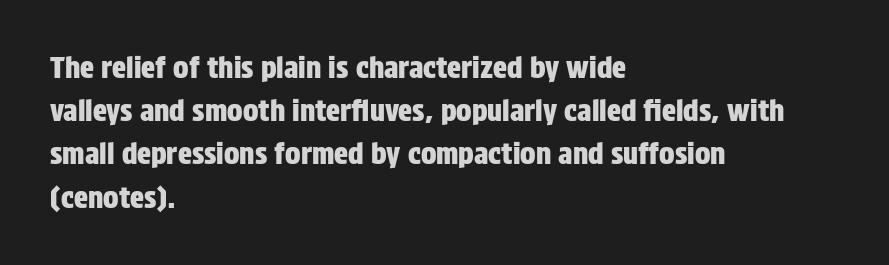
The image shows 29 px condensed sans-serif type, upright; set left-aligned, normal line spacing (1.49x), normal letter spacing, not underlined; low stroke contrast and a large x-height.
